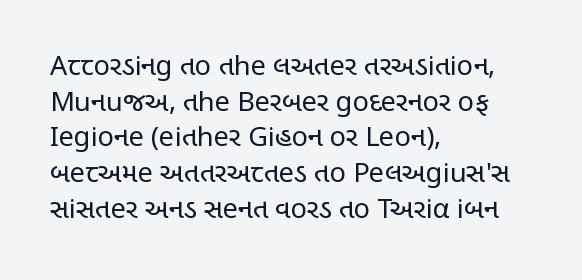
Notice how descenders clear the ascenders below comfortably — that's standard leading. Rule under the text: the space is simply empty. This rendering uses left alignment, leaving the right contour irregular. The type sits square on the baseline with zero lean. The font sits on the lighter half of the weight spectrum, regular included. The gaps between neighbouring characters are ordinary and unremarkable.
